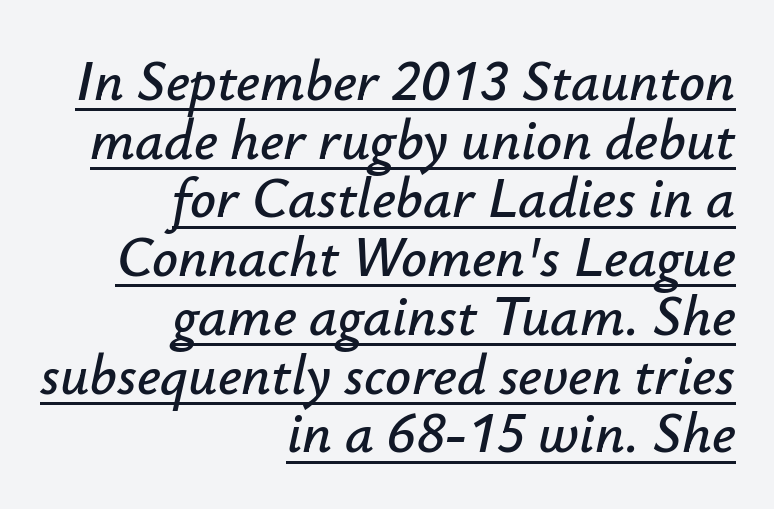
Interline gaps are noticeably narrow in this sample. You could not count columns in this text — the font is proportionally spaced. The gaps between neighbouring characters are ordinary and unremarkable. Is the block centered? No — it sits flush against the right margin. Beneath each row of characters lies a ruled line. Slant detected: the letters are inclined.
